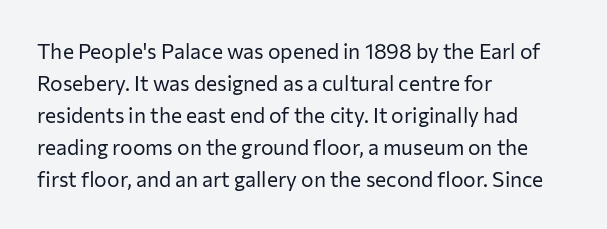
The image shows 21 px text type, upright; set left-aligned, normal line spacing (1.52x), normal letter spacing, not underlined.
